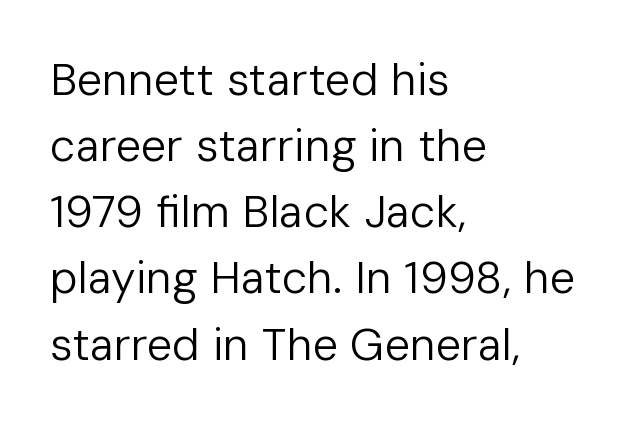
No heavy texture on the line: the type isn't bold. Is there much room between lines? A standard amount, neither cramped nor airy. Each row of text sits above clean, open space. Stroke terminals: plain, sans-serif.
